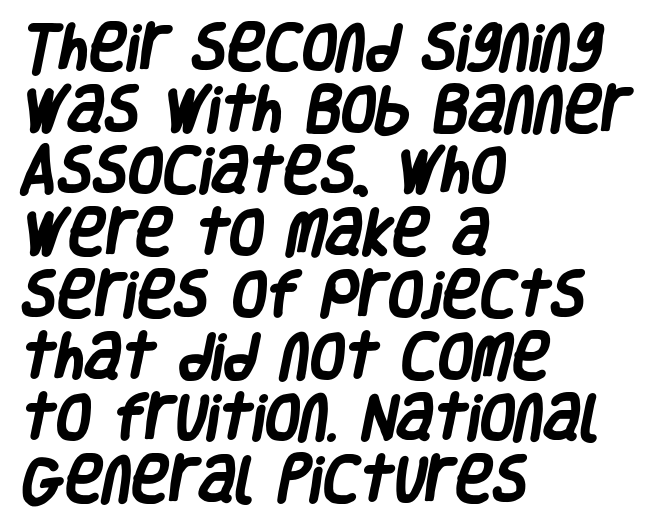
The image shows 51 px heavy, condensed sans-serif type; set left-aligned, line spacing 1.21x, normal letter spacing, not underlined; low stroke contrast and a large x-height.
